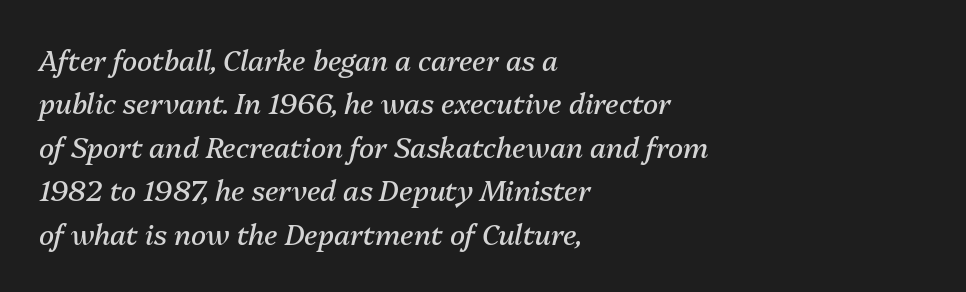
Does extra space separate the letters? No, they use regular spacing. Line starts are locked; line ends wander. Would a proofreader flag this as italicized? Yes. A quiet, ordinary-to-light weight characterises the typeface. The foot of each line stays bare and open.
